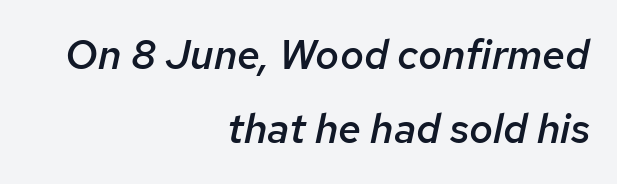
Observe the ordinary spacing: letters are neighbours, not strangers. Stroke thickness is moderately raised; the sample reads as semibold. Descenders are the only things crossing below the line. If you drew a ruler down the right edge, every line would touch it.
